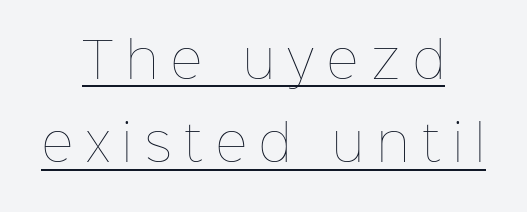
Q: Is the text bold? A: No.
Q: Is the text italic (slanted)? A: No, it is upright.
Q: Is the text underlined? A: Yes.
Q: How is the paragraph aligned? A: Centered.
Q: Is the spacing between letters normal or unusually wide? A: Unusually wide.
Q: Is the spacing between lines tight, normal or loose? A: Normal.
Q: Width (condensed, normal, or wide)? A: Normal.
Q: Stroke contrast? A: Low.
Q: x-height? A: Medium.
Q: Monospaced? A: No.
